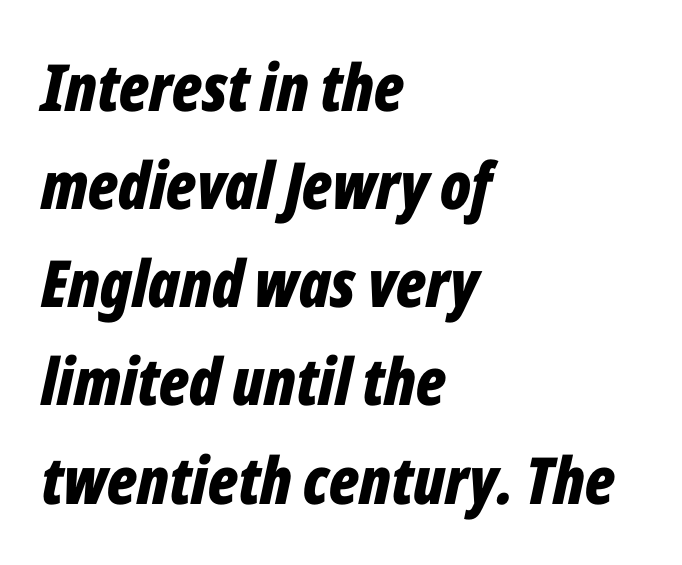
Underline: absent. These words are printed bold, with thick strokes throughout. Does the leading feel generous? No, just average. Where is the straight margin? On the left. The face used here has a pronounced slope to its letters.
